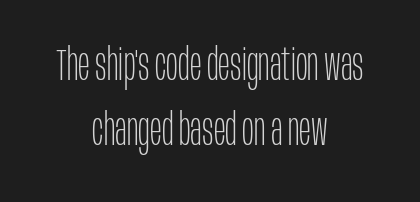
Baseline-to-baseline distance is the conventional proportion of letter height. No word sits above an underline. Classification — sans serif. These lines keep a tight, regular rhythm from letter to letter.
